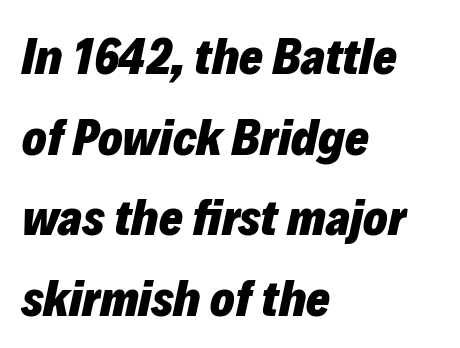
{"italic": "yes", "lean": "right", "slant_degrees": 12, "bold": "yes", "weight": "heavy", "width": "normal", "stroke_contrast": "low", "x_height": "medium", "monospaced": "no", "underline": "no", "align": "left", "line_spacing": "normal", "line_spacing_ratio": 1.58, "letter_spacing": "normal", "letter_spacing_em": 0.0, "glyph_px": 51}
